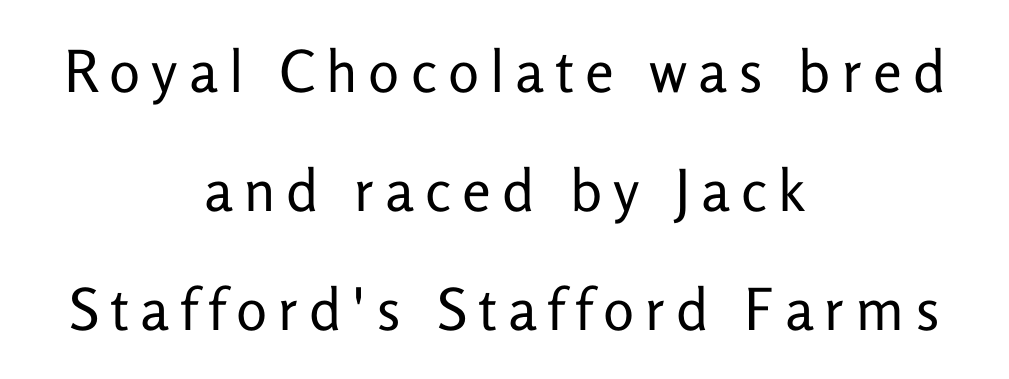
Q: Is the text bold? A: No.
Q: Is the text italic (slanted)? A: No, it is upright.
Q: Is the typeface a serif or a sans-serif typeface? A: Sans-serif.
Q: Is the text underlined? A: No.
Q: How is the paragraph aligned? A: Centered.
Q: Is the spacing between lines tight, normal or loose? A: Loose.
Q: Width (condensed, normal, or wide)? A: Normal.
Q: Stroke contrast? A: Low.
Q: x-height? A: Medium.
Q: Monospaced? A: No.
